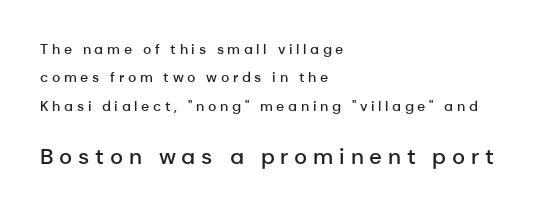
{"italic": "no", "bold": "semi", "underline": "no", "align": "left", "line_spacing": "loose", "line_spacing_ratio": 2.02, "letter_spacing": "wide", "letter_spacing_em": 0.26, "larger_block": "second", "size_ratio": 1.57, "glyph_px": 22}
